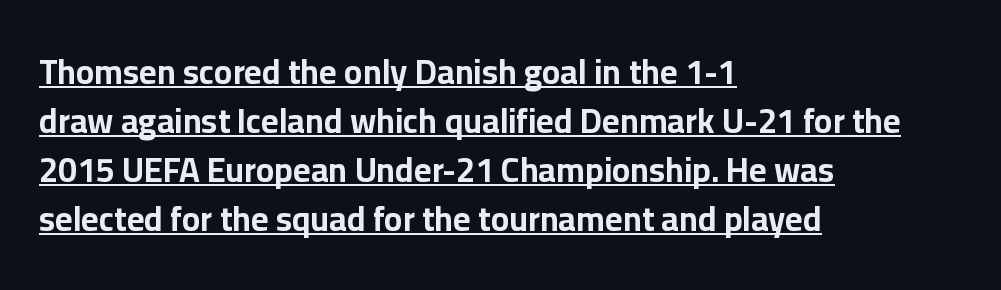
What decoration does the sample have? An underline. The glyphs have the mass of a bold cut. Upright lettering throughout. Compared with typical body copy, the letter spacing here is the same.
